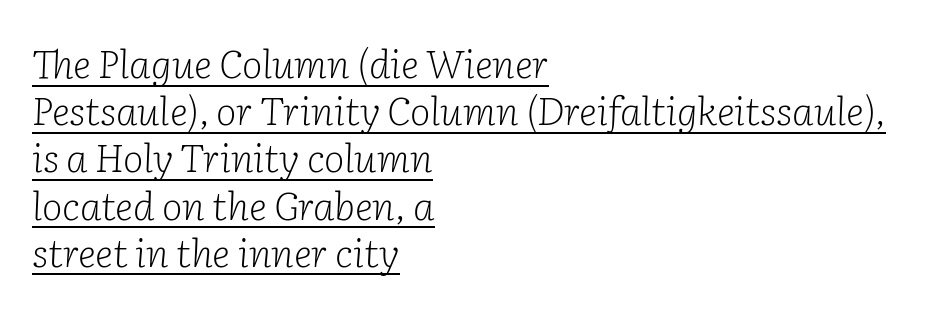
{"serif": "yes", "italic": "yes", "lean": "right", "slant_degrees": 2, "bold": "no", "weight": "light", "width": "normal", "stroke_contrast": "low", "x_height": "medium", "monospaced": "no", "underline": "yes", "align": "left", "line_spacing_ratio": 1.21, "letter_spacing": "normal", "letter_spacing_em": 0.0, "glyph_px": 39}
